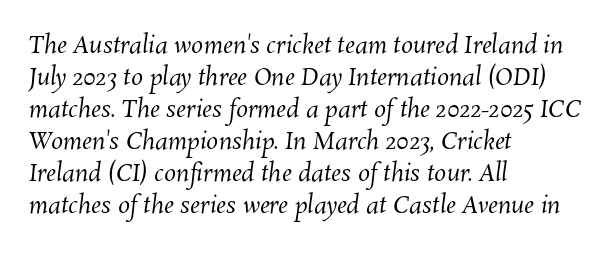
{"bold": "no", "underline": "no", "align": "left", "line_spacing": "normal", "line_spacing_ratio": 1.33, "letter_spacing": "normal", "letter_spacing_em": 0.0, "glyph_px": 24}
